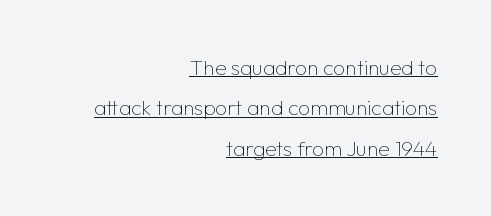
The image shows 21 px text type, upright; set right-aligned, loose line spacing (1.92x), normal letter spacing, underlined.
